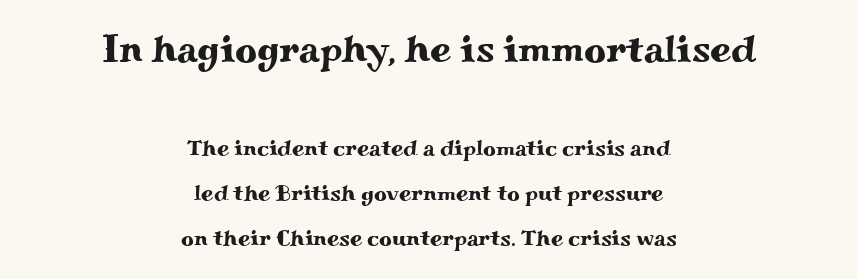
The vertical gap from one line to the next is large. Bare-footed words on every line. Posture: vertical. Visually, the top section dominates because its glyphs are scaled up. The rendering uses natural spacing where letterforms have individual widths. Default kerning and tracking; the words read as compact shapes.
